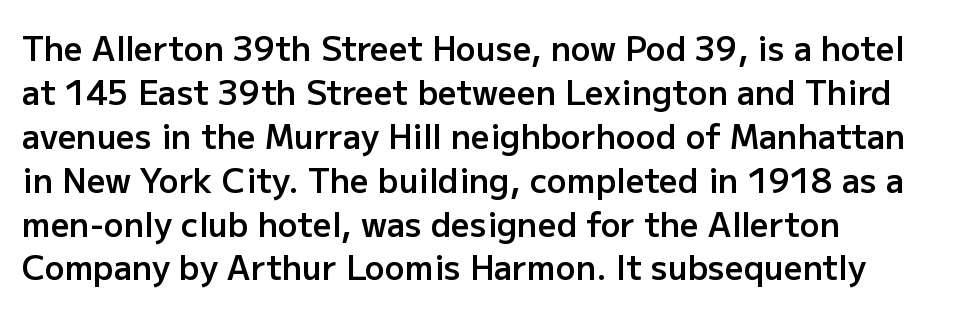
The image shows 33 px semibold sans-serif type, upright; set left-aligned, normal line spacing (1.33x), normal letter spacing, not underlined; low stroke contrast and a medium x-height.
